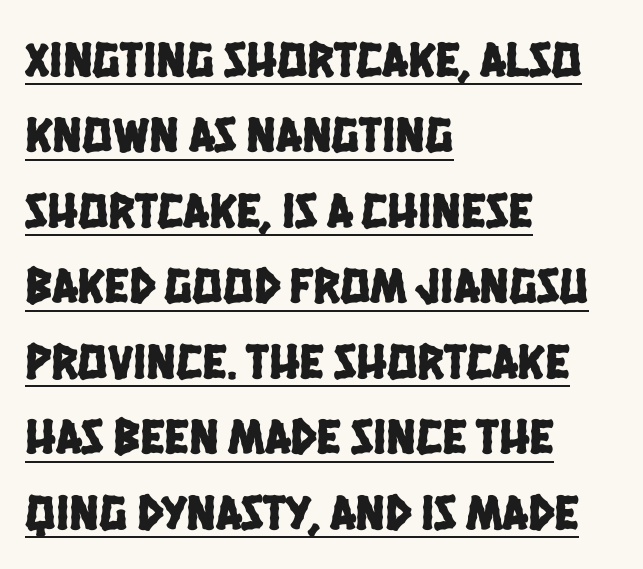
{"serif": "no", "width": "condensed", "stroke_contrast": "low", "x_height": "large", "monospaced": "no", "underline": "yes", "align": "left", "line_spacing": "normal", "line_spacing_ratio": 1.51, "letter_spacing": "normal", "letter_spacing_em": 0.0, "glyph_px": 50}
